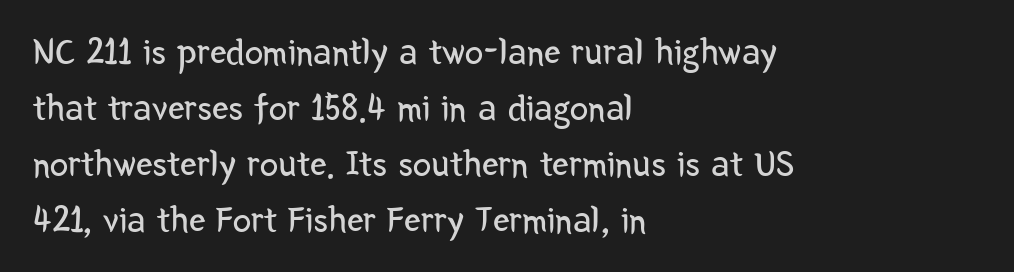
Q: Is the text bold? A: No.
Q: Is the text italic (slanted)? A: No, it is upright.
Q: Is the typeface a serif or a sans-serif typeface? A: Sans-serif.
Q: Is the text underlined? A: No.
Q: How is the paragraph aligned? A: Left-aligned.
Q: Is the spacing between letters normal or unusually wide? A: Normal.
Q: Is the spacing between lines tight, normal or loose? A: Normal.
Q: Width (condensed, normal, or wide)? A: Condensed.
Q: Stroke contrast? A: Low.
Q: x-height? A: Medium.
Q: Monospaced? A: No.
